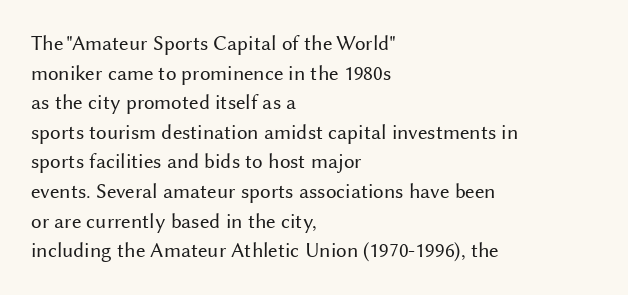
{"italic": "no", "bold": "no", "underline": "no", "align": "left", "line_spacing": "normal", "line_spacing_ratio": 1.41, "letter_spacing": "normal", "letter_spacing_em": 0.0, "glyph_px": 21}
